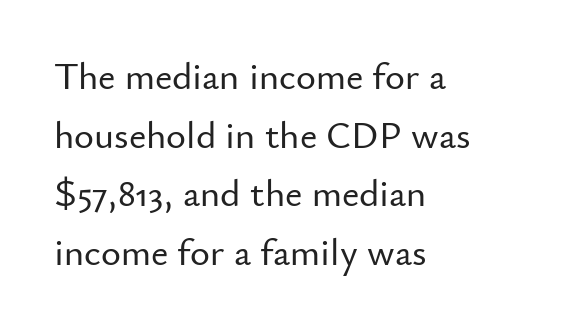
{"serif": "no", "italic": "no", "width": "normal", "stroke_contrast": "low", "x_height": "small", "monospaced": "no", "underline": "no", "align": "left", "line_spacing": "normal", "line_spacing_ratio": 1.54, "letter_spacing": "normal", "letter_spacing_em": 0.0, "glyph_px": 38}
